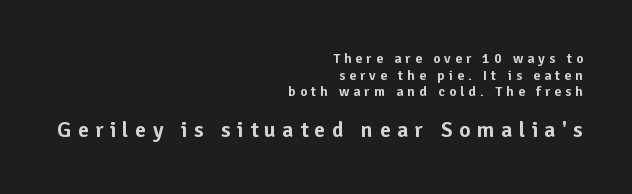
Q: Is the text italic (slanted)? A: No, it is upright.
Q: Is the text underlined? A: No.
Q: How is the paragraph aligned? A: Right-aligned.
Q: Is the spacing between letters normal or unusually wide? A: Unusually wide.
Q: Which block of text is set in a larger size, the first (top) or the second (bottom)? A: The second (bottom) one.
